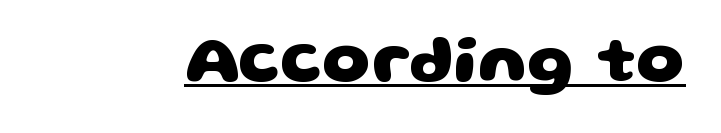
Strong, thick strokes mark this as bold type. The sample's only ornament is a line tracing under the words. Nope, no serifs anywhere on these letters. The passage shown is typed in a proportional face where columns would drift.
